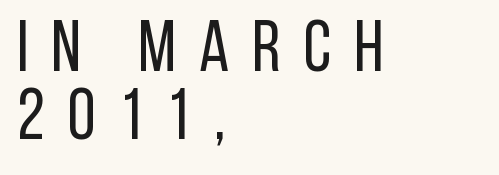
This block would grow much taller if given ordinary leading; it's compressed now. Plain, unruled lines of type. Tall strokes in this sample are plumb rather than angled. Reading down the block, your eye returns to a fixed left position each line.
